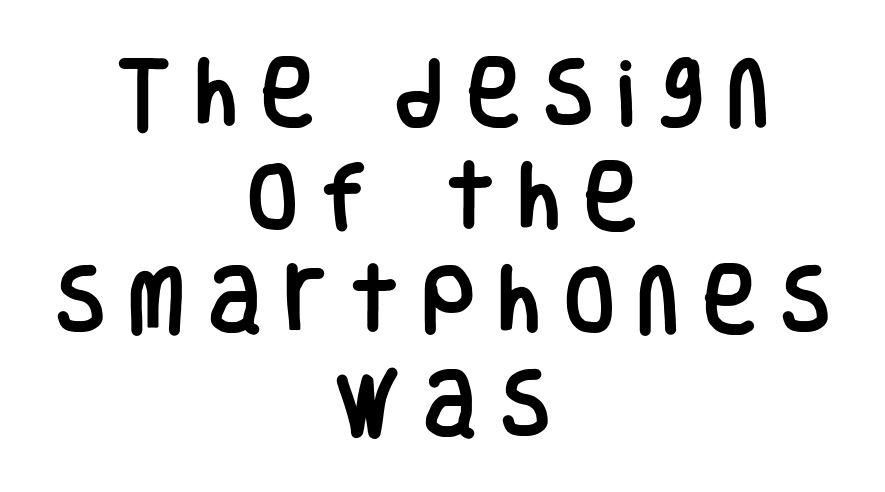
Quick note: not italic, upright. The gaps between neighbouring characters are conspicuously large. Look at the bottom of the vertical strokes: they stop flat, with no serifs. The string is rendered with underlining switched off. These lines are rendered in a variable-pitch font. The typesetter chose a symmetrical, centered arrangement here.
